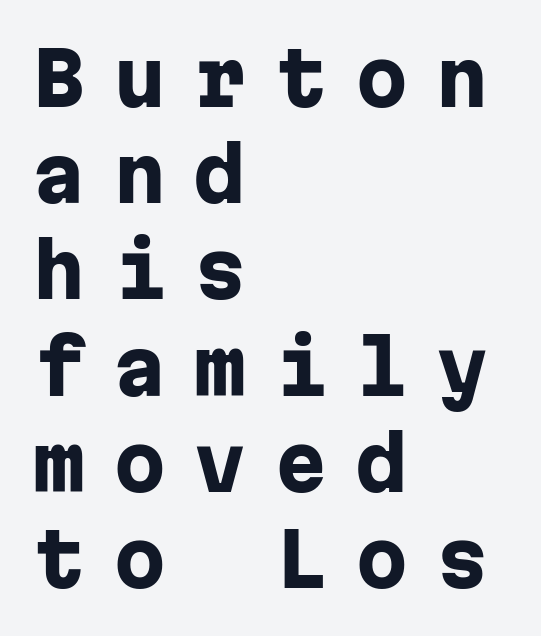
Q: Is the text bold? A: Yes.
Q: Is the text italic (slanted)? A: No, it is upright.
Q: Is the typeface a serif or a sans-serif typeface? A: Sans-serif.
Q: Is the text underlined? A: No.
Q: How is the paragraph aligned? A: Left-aligned.
Q: Is the spacing between letters normal or unusually wide? A: Unusually wide.
Q: Is the spacing between lines tight, normal or loose? A: Normal.
Q: Width (condensed, normal, or wide)? A: Normal.
Q: Stroke contrast? A: Low.
Q: x-height? A: Medium.
Q: Monospaced? A: Yes.
